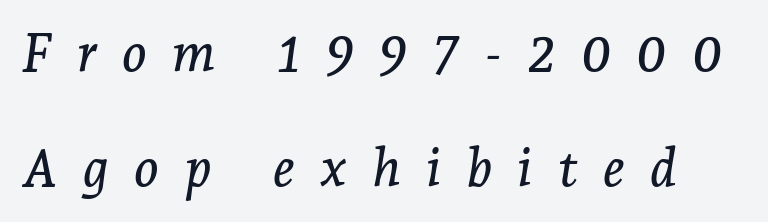
{"serif": "yes", "italic": "yes", "lean": "right", "slant_degrees": 7, "width": "normal", "stroke_contrast": "low", "x_height": "medium", "monospaced": "no", "underline": "no", "line_spacing": "loose", "line_spacing_ratio": 2.22, "letter_spacing": "wide", "letter_spacing_em": 0.49, "glyph_px": 52}
